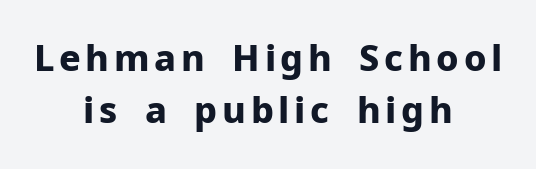
Every row of glyphs is offset so its center matches the block's center. Designer's note — italics off, roman on. Classification — sans serif. Heavy-handed strokes throughout: this text is bold. Rows of type keep a routine distance in the vertical direction.
